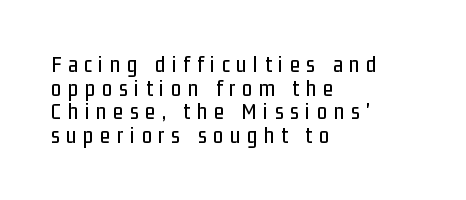
The image shows 23 px text type, upright; set left-aligned, tight line spacing (1.03x), unusually wide letter spacing (+0.29 em), not underlined.
